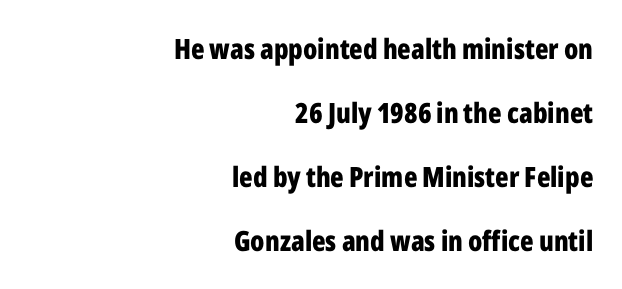
Q: Is the text bold? A: Yes.
Q: Is the text italic (slanted)? A: No, it is upright.
Q: Is the typeface a serif or a sans-serif typeface? A: Sans-serif.
Q: Is the text underlined? A: No.
Q: How is the paragraph aligned? A: Right-aligned.
Q: Is the spacing between letters normal or unusually wide? A: Normal.
Q: Is the spacing between lines tight, normal or loose? A: Loose.
Q: Width (condensed, normal, or wide)? A: Condensed.
Q: Stroke contrast? A: Low.
Q: x-height? A: Medium.
Q: Monospaced? A: No.
